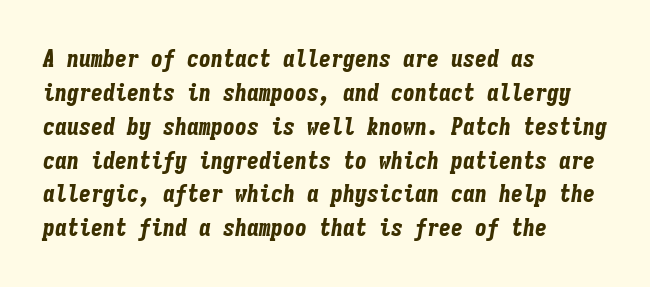
The image shows 24 px bold type, italic (leaning right); set left-aligned, normal line spacing (1.41x), normal letter spacing, not underlined.
